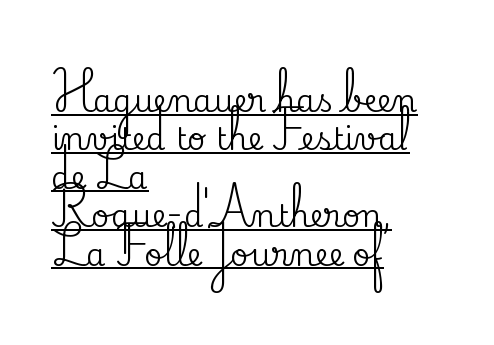
Q: Is the text italic (slanted)? A: No, it is upright.
Q: Is the typeface a serif or a sans-serif typeface? A: Serif.
Q: Is the text underlined? A: Yes.
Q: How is the paragraph aligned? A: Left-aligned.
Q: Is the spacing between letters normal or unusually wide? A: Normal.
Q: Width (condensed, normal, or wide)? A: Normal.
Q: Stroke contrast? A: Medium.
Q: x-height? A: Small.
Q: Monospaced? A: No.
